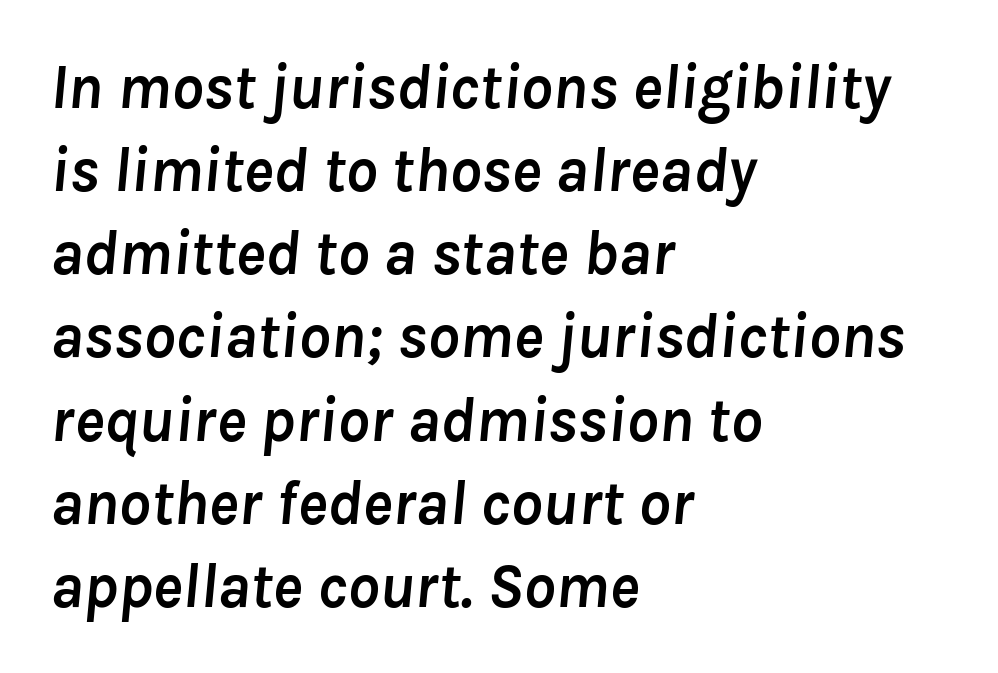
No word sits above an underline. These words are printed bold, with thick strokes throughout. Rows of type keep a routine distance in the vertical direction. Is the letter spacing exaggerated? No — it looks like the ordinary default. The ragged edge is on the right, which tells us the setting is flush left. The glyphs look as if they've been sheared to an angle.
